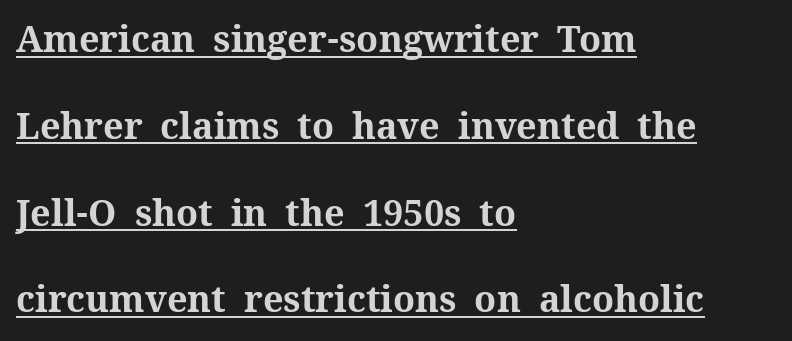
The typesetter has applied underlining to the passage shown. Look at the tracking — it's just the regular setting, nothing added. Think of a printed novel: that variable character pitch is what you see here. Stroke thickness is high; the sample reads as a true bold. Students, observe: this is what heavily led, spacious text looks like.
